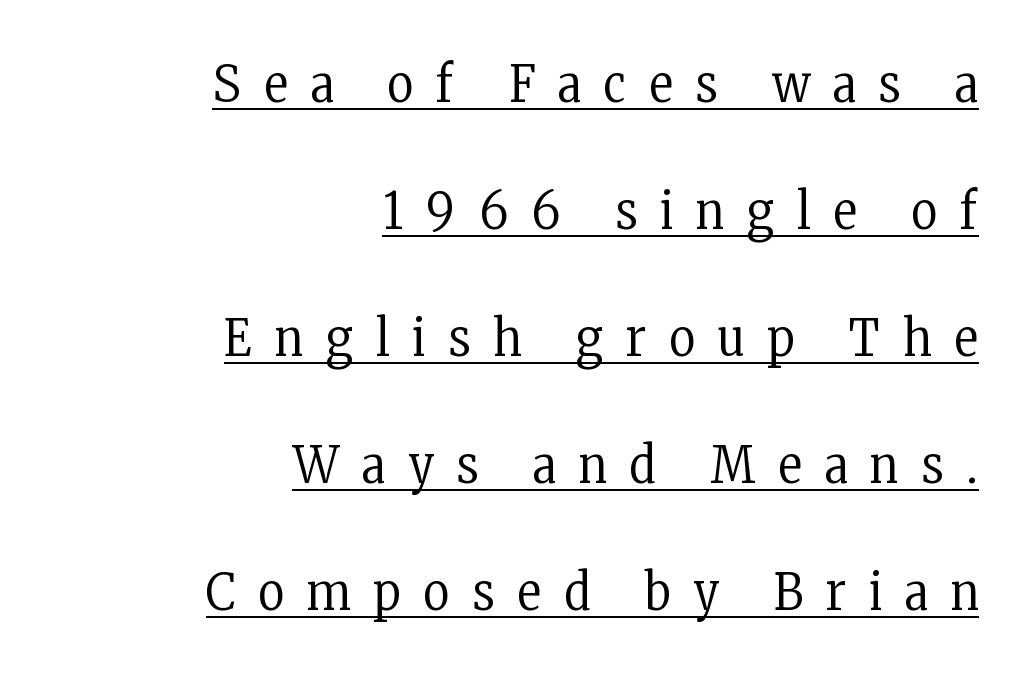
The image shows 51 px regular-weight, condensed serif type, upright; set right-aligned, loose line spacing (2.49x), unusually wide letter spacing (+0.45 em), underlined; low stroke contrast and a medium x-height.
